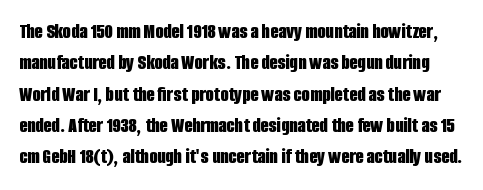
Q: Is the text bold? A: Yes.
Q: Is the text italic (slanted)? A: No, it is upright.
Q: Is the text underlined? A: No.
Q: Is the spacing between letters normal or unusually wide? A: Normal.
Q: Is the spacing between lines tight, normal or loose? A: Normal.
